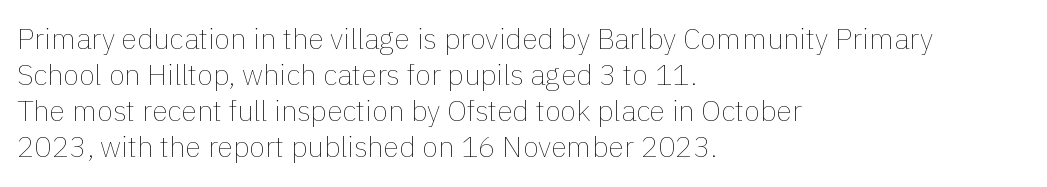
Q: Is the text bold? A: No.
Q: Is the text italic (slanted)? A: No, it is upright.
Q: Is the text underlined? A: No.
Q: How is the paragraph aligned? A: Left-aligned.
Q: Is the spacing between letters normal or unusually wide? A: Normal.
Q: Width (condensed, normal, or wide)? A: Normal.
Q: Stroke contrast? A: Low.
Q: x-height? A: Medium.
Q: Monospaced? A: No.
